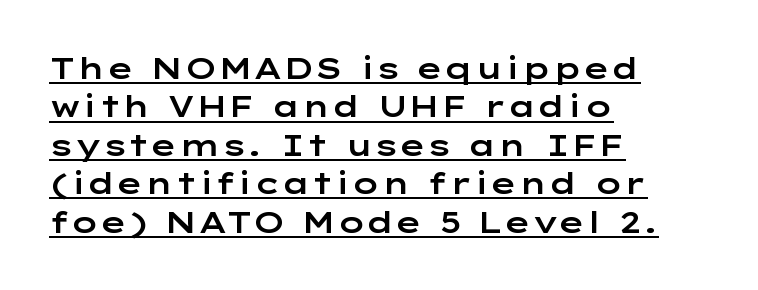
{"serif": "no", "italic": "no", "width": "wide", "stroke_contrast": "low", "x_height": "medium", "monospaced": "no", "underline": "yes", "align": "left", "line_spacing": "normal", "line_spacing_ratio": 1.28, "letter_spacing": "normal", "letter_spacing_em": 0.0, "glyph_px": 30}
